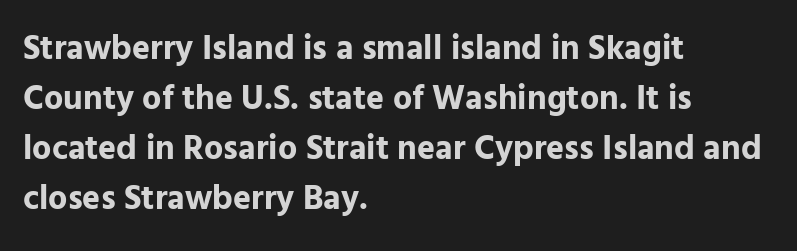
Looks like regular typesetting: each glyph gets only the width it needs. These lines are set flush left with a ragged right edge. The face used here is a sans, in the tradition of grotesques and geometrics. The rendering keeps characters at their native spacing. Characters remain perfectly vertical along every line. The lines sit at an ordinary, default distance from one another.
